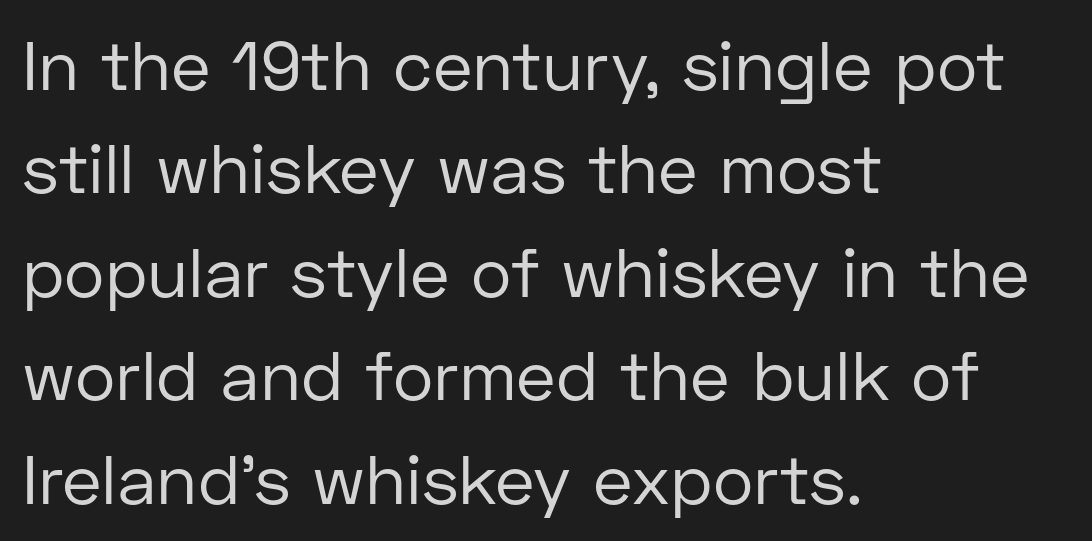
The image shows 69 px regular-weight sans-serif type, upright; set left-aligned, normal line spacing (1.5x), normal letter spacing, not underlined; low stroke contrast and a medium x-height.
